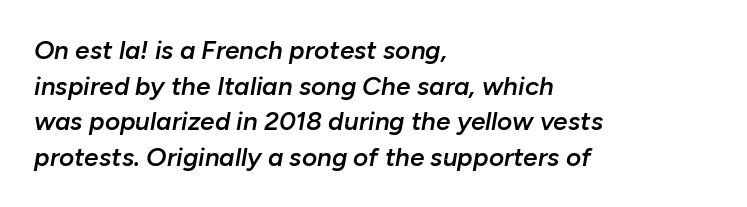
Q: Is the text bold? A: Semi-bold.
Q: Is the text italic (slanted)? A: Yes, it leans right by about 10 degrees.
Q: Is the text underlined? A: No.
Q: How is the paragraph aligned? A: Left-aligned.
Q: Is the spacing between letters normal or unusually wide? A: Normal.
Q: Is the spacing between lines tight, normal or loose? A: Normal.
